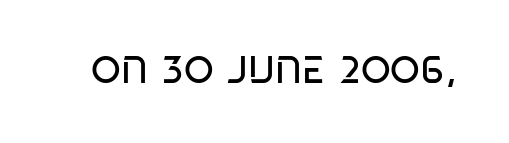
Q: Is the text bold? A: No.
Q: Is the typeface a serif or a sans-serif typeface? A: Sans-serif.
Q: Is the text underlined? A: No.
Q: Is the spacing between letters normal or unusually wide? A: Normal.
Q: Width (condensed, normal, or wide)? A: Condensed.
Q: Stroke contrast? A: Low.
Q: x-height? A: Large.
Q: Monospaced? A: No.
